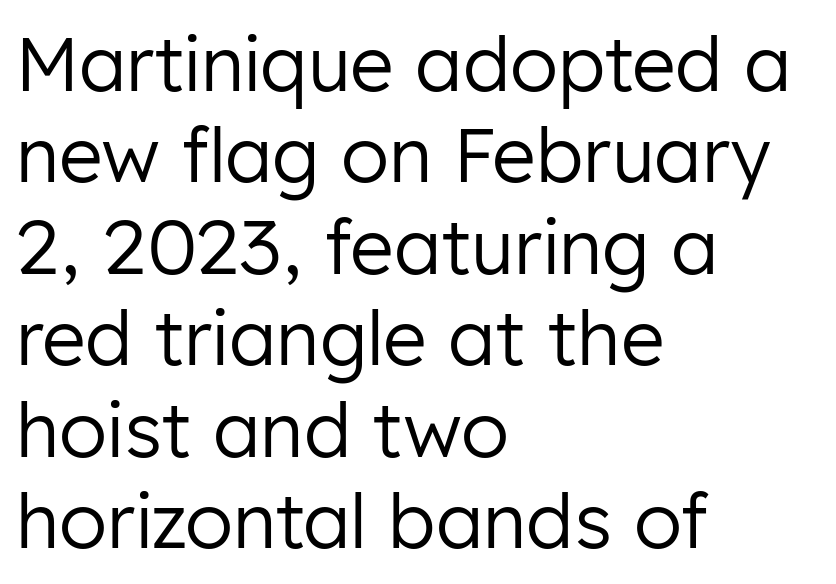
{"serif": "no", "italic": "no", "bold": "no", "weight": "regular", "width": "normal", "stroke_contrast": "low", "x_height": "medium", "monospaced": "no", "underline": "no", "align": "left", "line_spacing_ratio": 1.22, "letter_spacing": "normal", "letter_spacing_em": 0.0, "glyph_px": 75}
